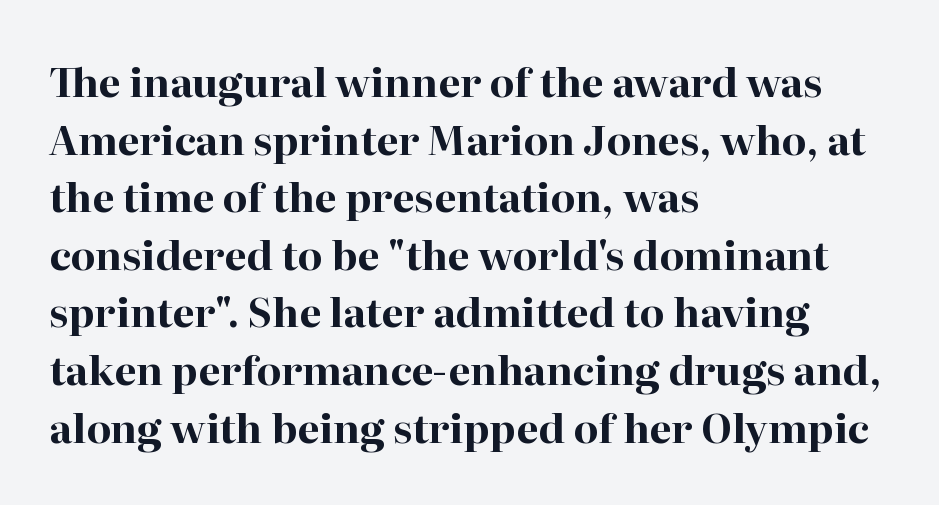
Q: Is the text bold? A: Yes.
Q: Is the text italic (slanted)? A: No, it is upright.
Q: Is the typeface a serif or a sans-serif typeface? A: Serif.
Q: Is the text underlined? A: No.
Q: How is the paragraph aligned? A: Left-aligned.
Q: Is the spacing between letters normal or unusually wide? A: Normal.
Q: Is the spacing between lines tight, normal or loose? A: Normal.
Q: Width (condensed, normal, or wide)? A: Normal.
Q: Stroke contrast? A: High.
Q: x-height? A: Medium.
Q: Monospaced? A: No.
